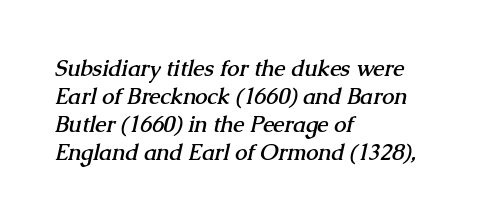
Q: Is the text bold? A: Yes.
Q: Is the text underlined? A: No.
Q: How is the paragraph aligned? A: Left-aligned.
Q: Is the spacing between letters normal or unusually wide? A: Normal.
Q: Is the spacing between lines tight, normal or loose? A: Normal.
